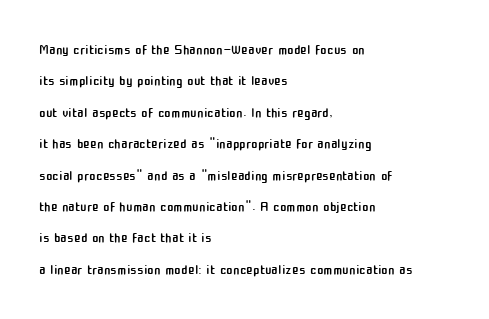
The image shows 20 px text type, upright; set left-aligned, normal line spacing (1.57x), normal letter spacing, not underlined.
